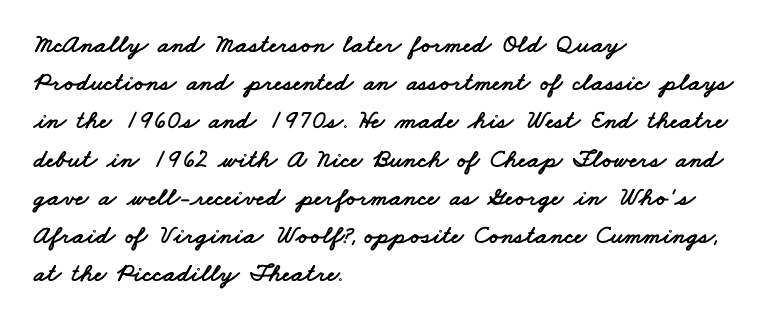
These lines sit exactly where default settings would place them. Compared with a centered layout, this one pins lines to the left instead. Each word holds together tightly as a unit, with standard inter-letter gaps. Unmarked baselines from the first word to the last.
